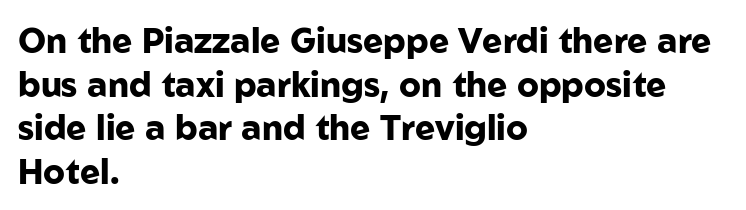
{"serif": "no", "italic": "no", "bold": "yes", "weight": "heavy", "width": "normal", "stroke_contrast": "low", "x_height": "medium", "monospaced": "no", "underline": "no", "align": "left", "line_spacing": "normal", "line_spacing_ratio": 1.28, "letter_spacing": "normal", "letter_spacing_em": 0.0, "glyph_px": 34}
